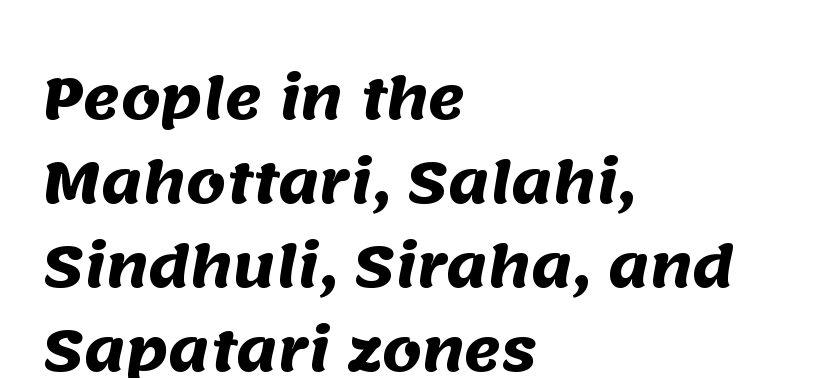
The image shows 56 px heavy sans-serif type; set left-aligned, normal line spacing (1.5x), normal letter spacing, not underlined; medium stroke contrast and a large x-height.
